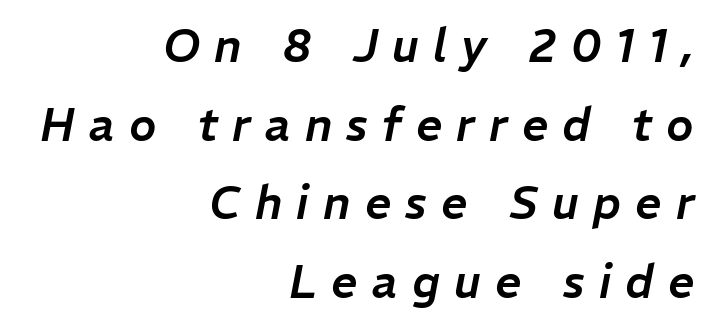
The image shows 46 px text type, italic (leaning right); set right-aligned, line spacing 1.71x, unusually wide letter spacing (+0.31 em), not underlined; low stroke contrast and a medium x-height.
